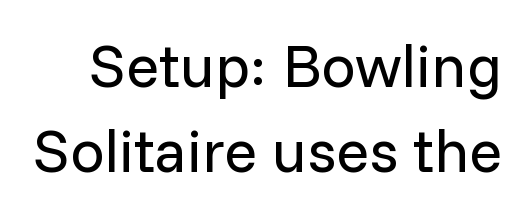
{"serif": "no", "italic": "no", "bold": "no", "weight": "regular", "width": "normal", "stroke_contrast": "low", "x_height": "medium", "monospaced": "no", "underline": "no", "line_spacing": "normal", "line_spacing_ratio": 1.39, "letter_spacing": "normal", "letter_spacing_em": 0.0, "glyph_px": 61}
